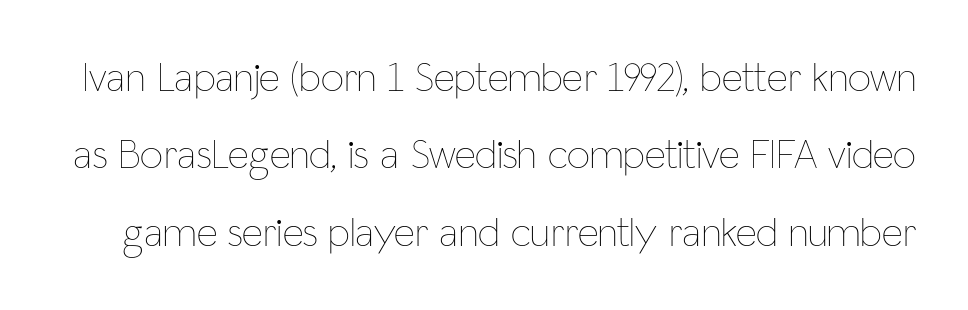
Glyph-to-glyph distance matches everyday printed text. The rendering uses natural spacing where letterforms have individual widths. No italicization has been applied; the sample stays upright. Caption: face not bold, strokes unweighted.
